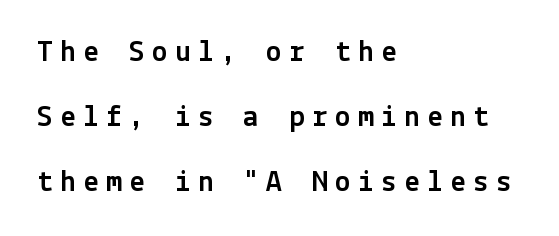
Q: Is the text italic (slanted)? A: No, it is upright.
Q: Is the typeface a serif or a sans-serif typeface? A: Sans-serif.
Q: Is the text underlined? A: No.
Q: How is the paragraph aligned? A: Left-aligned.
Q: Is the spacing between letters normal or unusually wide? A: Unusually wide.
Q: Is the spacing between lines tight, normal or loose? A: Loose.
Q: Width (condensed, normal, or wide)? A: Normal.
Q: x-height? A: Medium.
